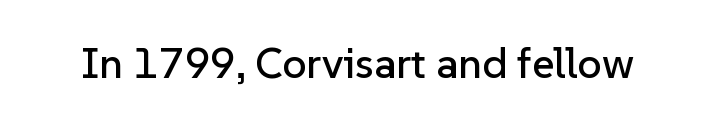
Plain, unruled lines of type. The font's upright variant was chosen for this text. I'd call this a sans setting — the letters go barefoot. Varying glyph widths throughout — classic text-font behaviour. How are the letters spaced? Ordinarily, with no added tracking.
